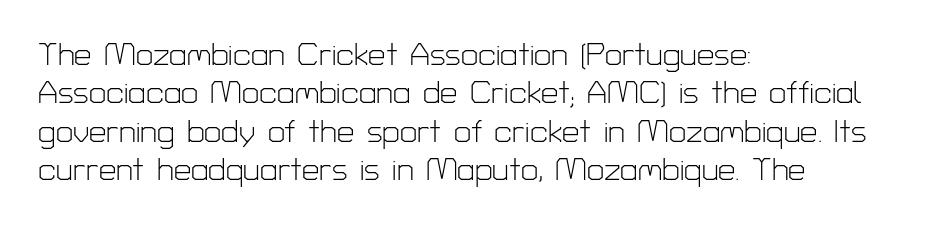
The image shows 31 px light sans-serif type, upright; set left-aligned, line spacing 1.24x, normal letter spacing, not underlined; low stroke contrast and a medium x-height.
